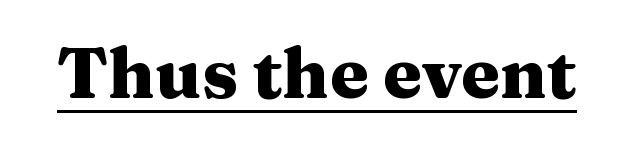
Yep, those are serifs on the letters. The strokes are fattened all the way to bold. The letters stand straight up with perfectly vertical stems. Like a heading marked for emphasis, these lines bear an underscore.
